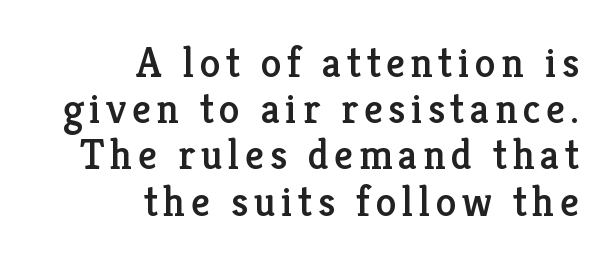
{"serif": "yes", "italic": "no", "width": "normal", "stroke_contrast": "low", "x_height": "medium", "monospaced": "no", "underline": "no", "align": "right", "line_spacing": "tight", "line_spacing_ratio": 1.1, "glyph_px": 42}
